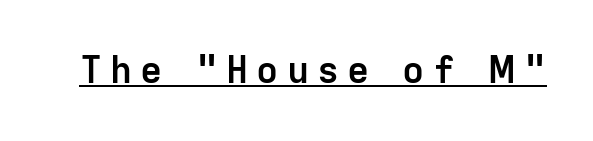
You can see a thin bar hugging the bottom of the glyphs. Plenty of ink on the page — the face is bold. Look at the tracking — it's clearly loosened, letters drifting apart. In terms of posture, this sample is upright.
